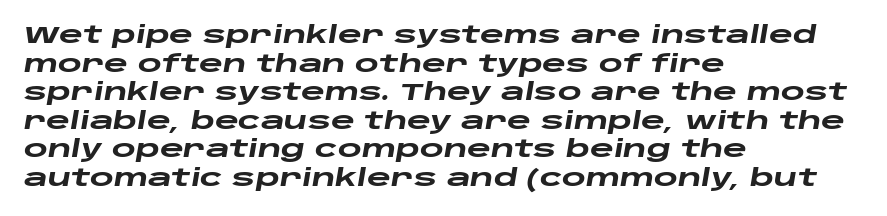
Q: Is the text bold? A: Yes.
Q: Is the text italic (slanted)? A: Yes, it leans right by about 10 degrees.
Q: Is the text underlined? A: No.
Q: How is the paragraph aligned? A: Left-aligned.
Q: Is the spacing between letters normal or unusually wide? A: Normal.
